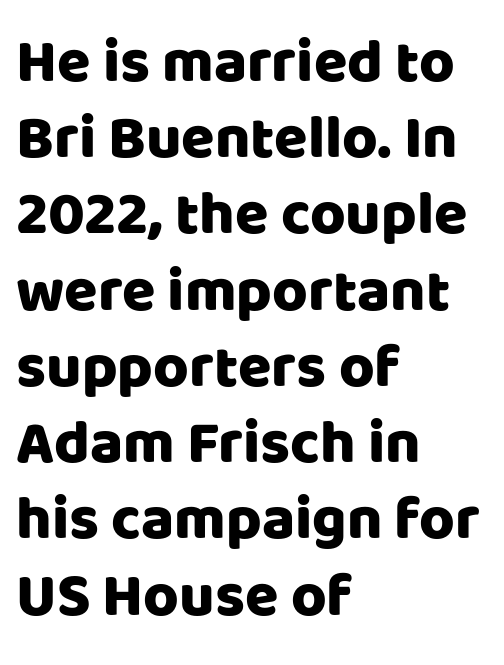
Layout note: lines flush left. Spacing verdict: proportional, widths tailored to each character. The characters display no serif detailing; their extremities are plain. Descenders are the only things crossing below the line. Is there much room between lines? A standard amount, neither cramped nor airy. When letters stand straight like this, we call the style roman or upright.
